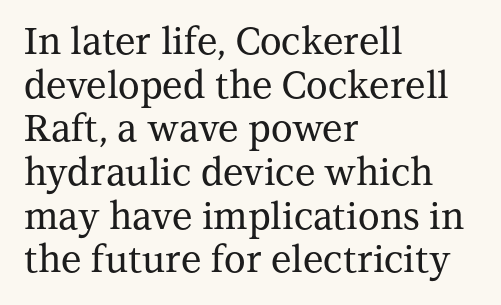
{"serif": "yes", "italic": "no", "width": "normal", "stroke_contrast": "medium", "x_height": "medium", "monospaced": "no", "underline": "no", "align": "left", "line_spacing_ratio": 1.18, "letter_spacing": "normal", "letter_spacing_em": 0.0, "glyph_px": 37}
